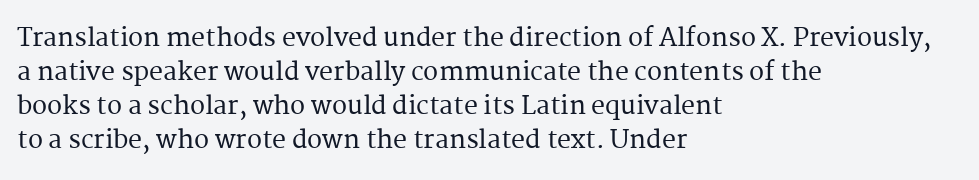
{"italic": "no", "underline": "no", "align": "left", "line_spacing": "normal", "line_spacing_ratio": 1.36, "letter_spacing": "normal", "letter_spacing_em": 0.0, "glyph_px": 25}
